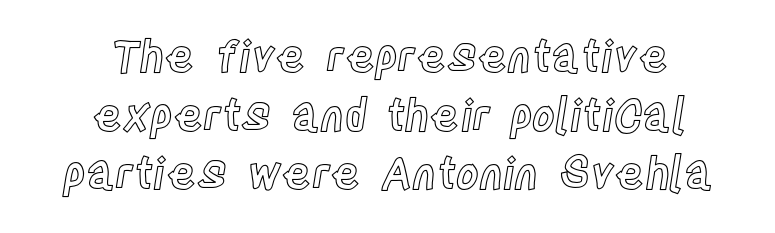
Q: Is the text italic (slanted)? A: Yes.
Q: Is the text underlined? A: No.
Q: How is the paragraph aligned? A: Centered.
Q: Is the spacing between letters normal or unusually wide? A: Normal.
Q: Is the spacing between lines tight, normal or loose? A: Normal.
Q: Width (condensed, normal, or wide)? A: Condensed.
Q: x-height? A: Large.
Q: Monospaced? A: No.
